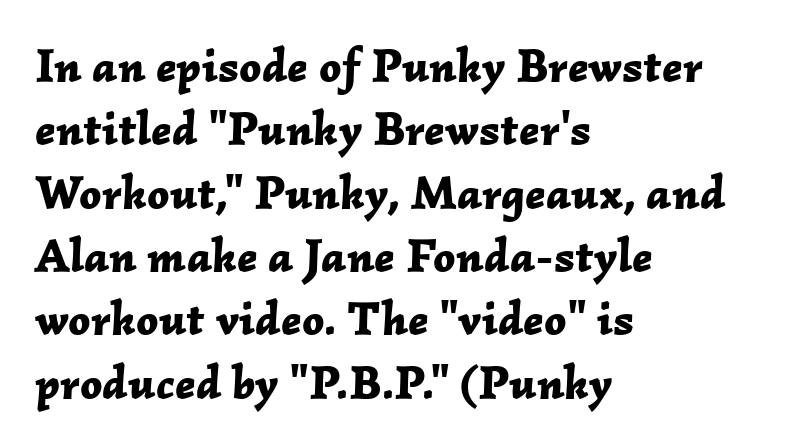
Q: Is the text bold? A: Yes.
Q: Is the text italic (slanted)? A: Yes, it leans right by about 2 degrees.
Q: Is the text underlined? A: No.
Q: How is the paragraph aligned? A: Left-aligned.
Q: Is the spacing between letters normal or unusually wide? A: Normal.
Q: Is the spacing between lines tight, normal or loose? A: Normal.
Q: Width (condensed, normal, or wide)? A: Normal.
Q: Stroke contrast? A: Low.
Q: x-height? A: Medium.
Q: Monospaced? A: No.
